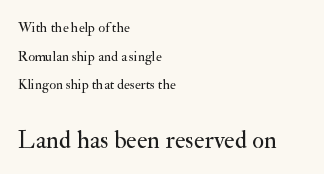
Quick note: not italic, upright. Glance below the letters and you will spot only blank space. Stroke mass is kept to a normal reading level or below. Is the lower block the larger one? Yes — the lower block carries the bigger type.
